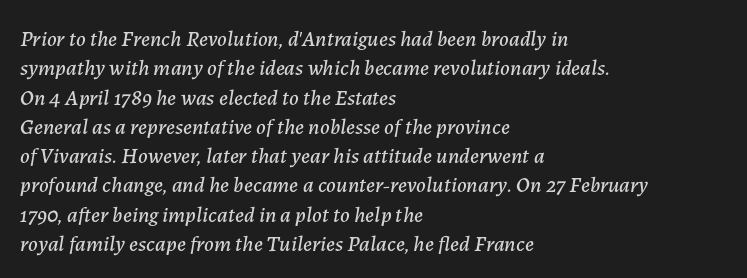
The image shows 22 px text type, italic (leaning right); set left-aligned, normal line spacing (1.33x), normal letter spacing, not underlined.
